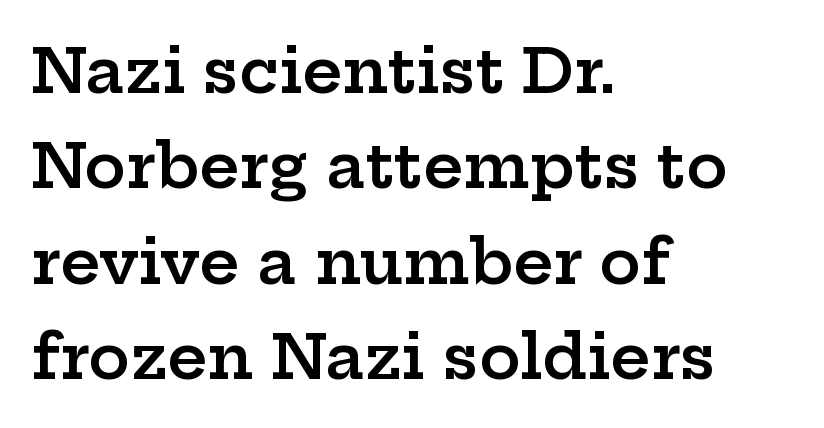
Q: Is the text bold? A: Semi-bold.
Q: Is the text italic (slanted)? A: No, it is upright.
Q: Is the typeface a serif or a sans-serif typeface? A: Serif.
Q: Is the text underlined? A: No.
Q: How is the paragraph aligned? A: Left-aligned.
Q: Is the spacing between letters normal or unusually wide? A: Normal.
Q: Is the spacing between lines tight, normal or loose? A: Normal.
Q: Width (condensed, normal, or wide)? A: Wide.
Q: Stroke contrast? A: Low.
Q: x-height? A: Medium.
Q: Monospaced? A: No.
